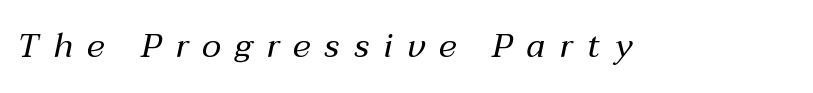
There's an unmistakable incline to the writing here. This sample uses expanded letter spacing, leaving extra air between glyphs. The letters advance in unequal steps, a hallmark of proportional type. Has an underline been added? It has not. Caption: face not bold, strokes unweighted.
